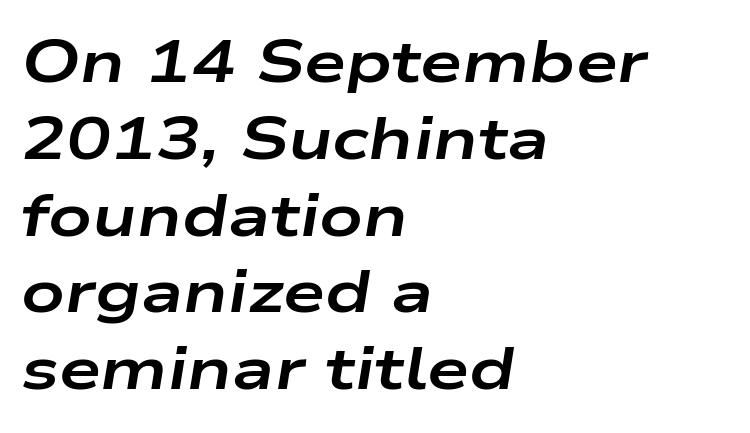
The image shows 60 px bold, wide type, italic (leaning right); set left-aligned, normal line spacing (1.28x), normal letter spacing, not underlined; low stroke contrast and a medium x-height.
